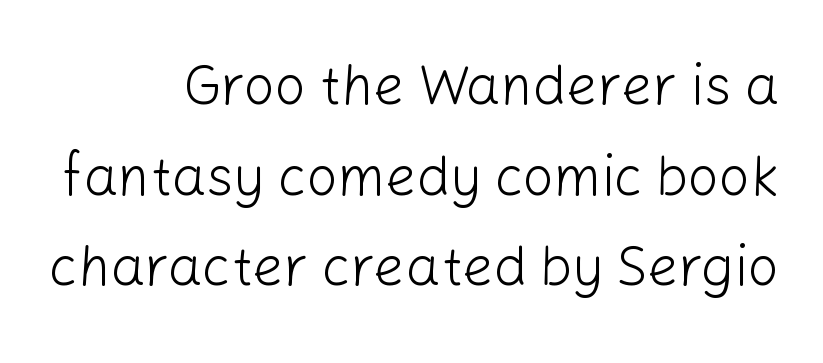
Is there any slant? The stems are plumb. Think of a printed novel: that variable character pitch is what you see here. Does extra space separate the letters? No, they use regular spacing. Words float on clear page, feet unadorned. Weight: regular or lighter. Notice how the passage keeps a crisp vertical edge on the right only.
